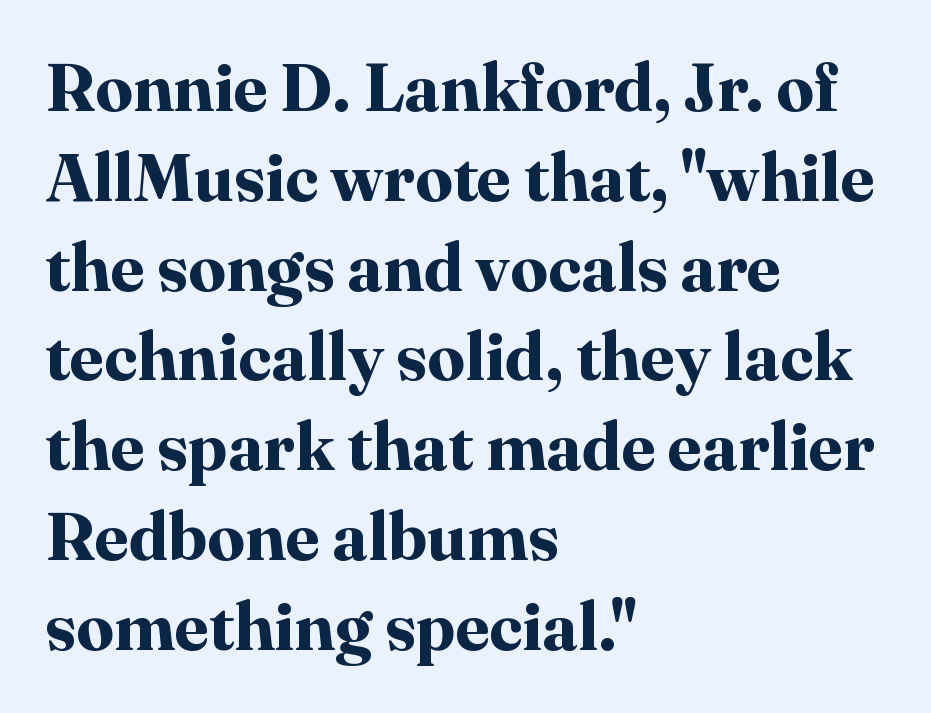
As a designer I'd log this as weight 700, bold. If you drew a ruler down the left edge, every line would touch it. Is this a fixed-width face? No — the glyphs have proportional, varying widths. The passage shown is not underscored anywhere.
